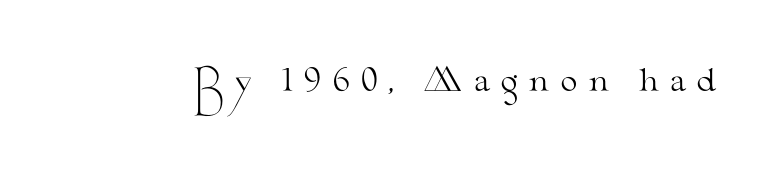
Weight class: somewhere from thin through regular. These lines are composed in type with serifs. Spacing between characters has been opened up far beyond the box default. The type sits square on the baseline with zero lean. The rendering uses natural spacing where letterforms have individual widths. Type without underlining.
